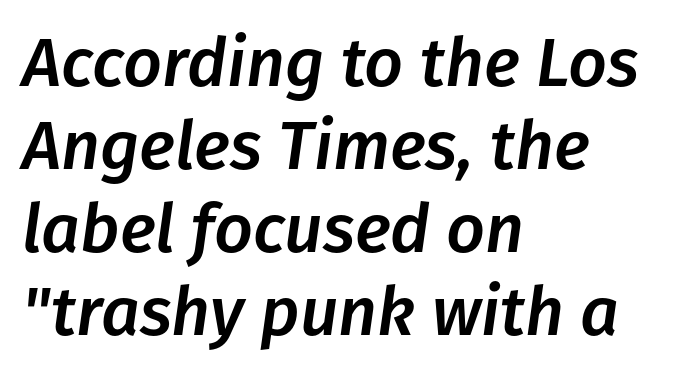
The image shows 68 px text type, italic (leaning right); set left-aligned, line spacing 1.22x, normal letter spacing, not underlined; low stroke contrast and a medium x-height.
